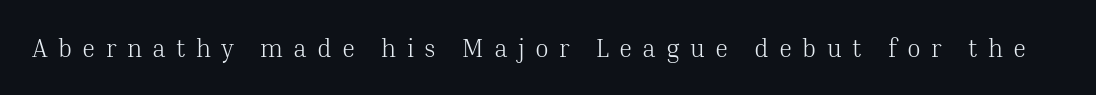
{"italic": "no", "bold": "no", "underline": "no", "letter_spacing": "wide", "letter_spacing_em": 0.41, "glyph_px": 25}
